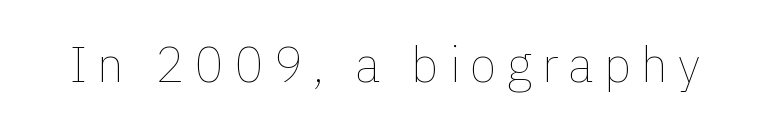
Q: Is the text bold? A: No.
Q: Is the text italic (slanted)? A: No, it is upright.
Q: Is the text underlined? A: No.
Q: Is the spacing between letters normal or unusually wide? A: Unusually wide.
Q: Width (condensed, normal, or wide)? A: Normal.
Q: Stroke contrast? A: Low.
Q: x-height? A: Medium.
Q: Monospaced? A: No.
